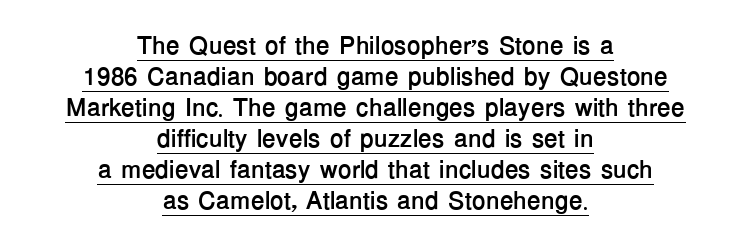
Has an underline been added? It has. The typography opts for an upright posture over an oblique one. The lines are quadded center. The glyphs have the mass of a bold cut. The letterforms sit shoulder to shoulder at normal distance.
